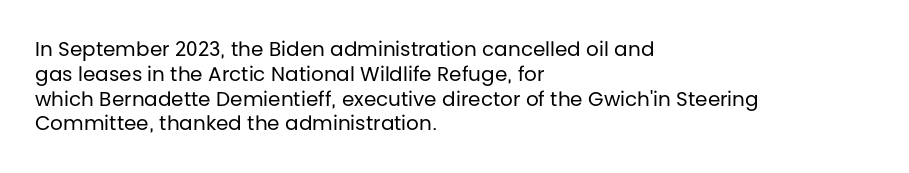
The image shows 20 px text type, upright; set left-aligned, line spacing 1.24x, normal letter spacing, not underlined.
